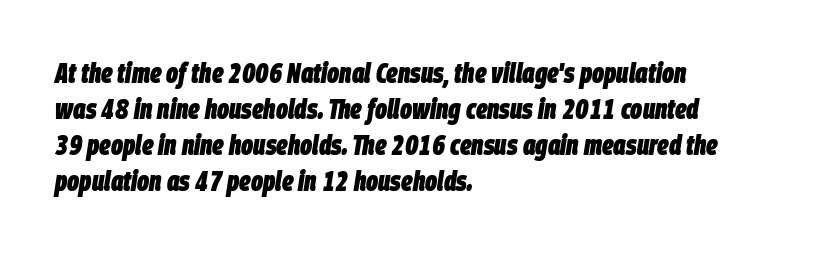
Q: Is the text bold? A: Yes.
Q: Is the text italic (slanted)? A: Yes, it leans right by about 9 degrees.
Q: Is the text underlined? A: No.
Q: How is the paragraph aligned? A: Left-aligned.
Q: Is the spacing between letters normal or unusually wide? A: Normal.
Q: Is the spacing between lines tight, normal or loose? A: Normal.
Q: Width (condensed, normal, or wide)? A: Condensed.
Q: Stroke contrast? A: Low.
Q: x-height? A: Large.
Q: Monospaced? A: No.
